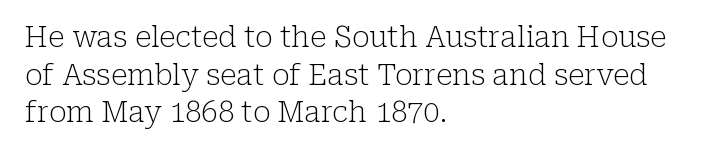
Q: Is the text bold? A: No.
Q: Is the text italic (slanted)? A: No, it is upright.
Q: Is the typeface a serif or a sans-serif typeface? A: Serif.
Q: Is the text underlined? A: No.
Q: How is the paragraph aligned? A: Left-aligned.
Q: Is the spacing between letters normal or unusually wide? A: Normal.
Q: Is the spacing between lines tight, normal or loose? A: Normal.
Q: Width (condensed, normal, or wide)? A: Normal.
Q: Stroke contrast? A: Low.
Q: x-height? A: Medium.
Q: Monospaced? A: No.
